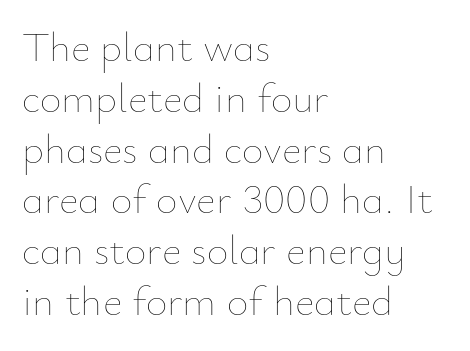
The passage is arranged the way most books set body copy — flush left. Characters remain perfectly vertical along every line. Descenders are the only things crossing below the line. The characters are drawn with everyday or finer stroke widths.
